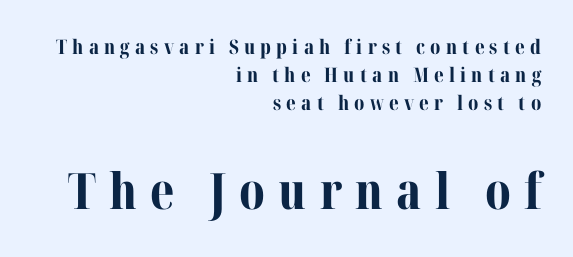
The image shows 50 px bold serif type, upright; set right-aligned, normal line spacing (1.39x), unusually wide letter spacing (+0.26 em), not underlined; the second (bottom) block is 2.5x larger; medium stroke contrast and a medium x-height.
